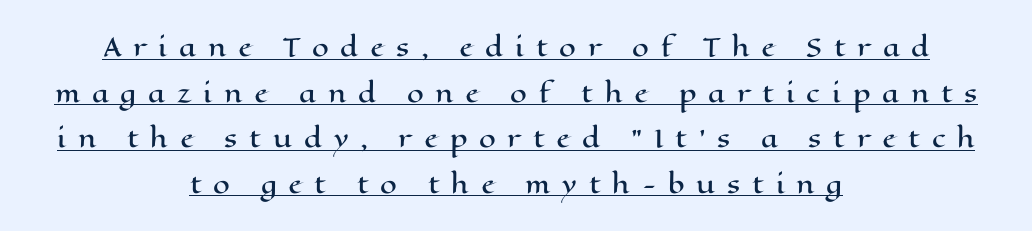
The image shows 24 px text type, upright; set centered, loose line spacing (1.9x), unusually wide letter spacing (+0.49 em), underlined.
